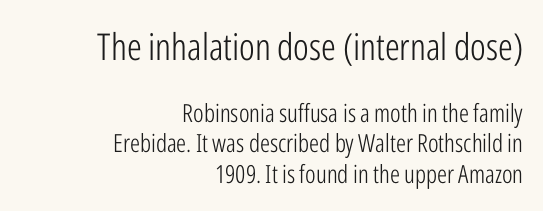
The image shows 37 px light, condensed sans-serif type, upright; set right-aligned, line spacing 1.22x, normal letter spacing, not underlined; the first (top) block is 1.48x larger; low stroke contrast and a medium x-height.
